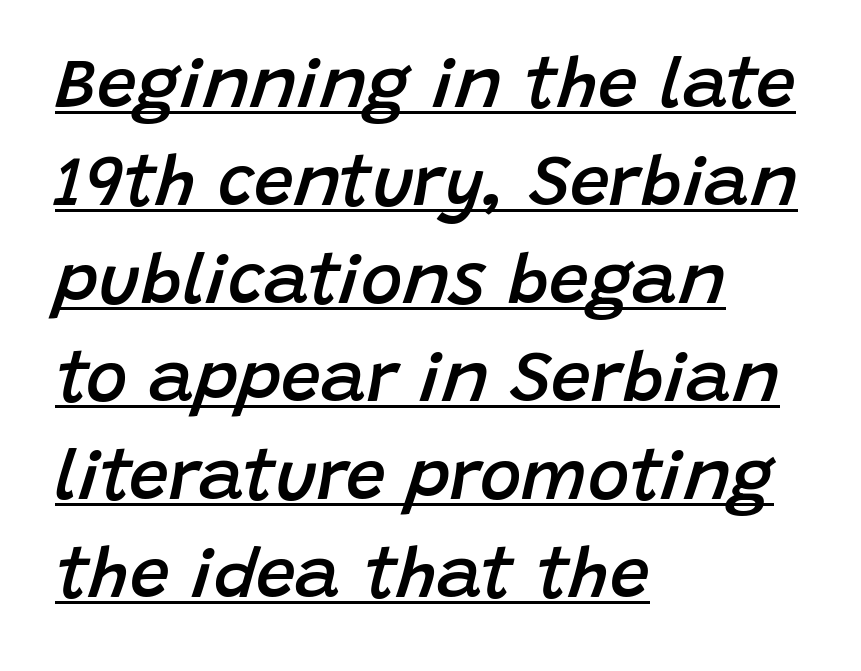
The image shows 71 px semibold type, italic (leaning right); set left-aligned, normal line spacing (1.38x), normal letter spacing, underlined; low stroke contrast and a large x-height.
